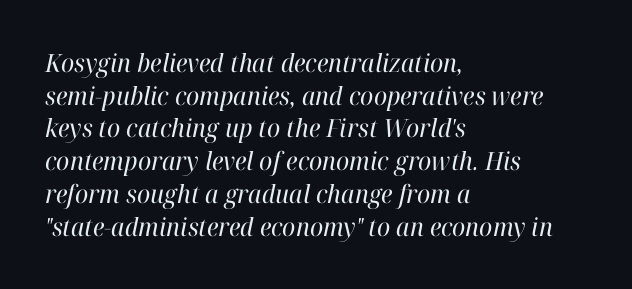
The image shows 25 px text type, italic (leaning right); set left-aligned, normal line spacing (1.31x), normal letter spacing, not underlined.
